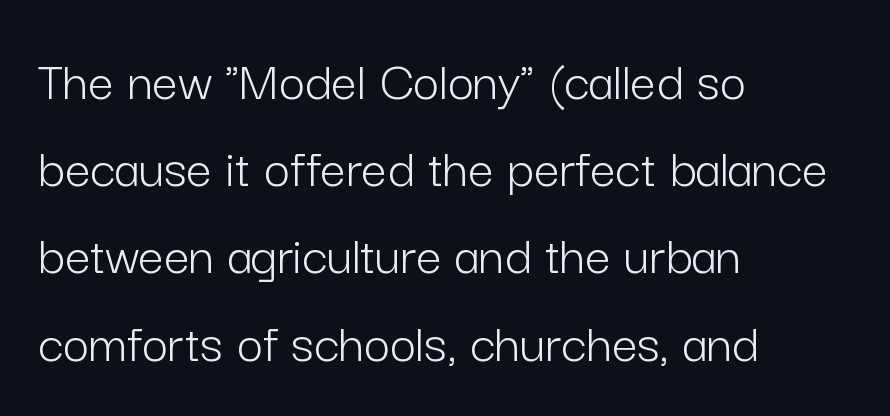
Q: Is the text bold? A: No.
Q: Is the text italic (slanted)? A: No, it is upright.
Q: Is the typeface a serif or a sans-serif typeface? A: Sans-serif.
Q: Is the text underlined? A: No.
Q: How is the paragraph aligned? A: Left-aligned.
Q: Is the spacing between letters normal or unusually wide? A: Normal.
Q: Is the spacing between lines tight, normal or loose? A: Normal.
Q: Width (condensed, normal, or wide)? A: Normal.
Q: Stroke contrast? A: Low.
Q: x-height? A: Medium.
Q: Monospaced? A: No.
